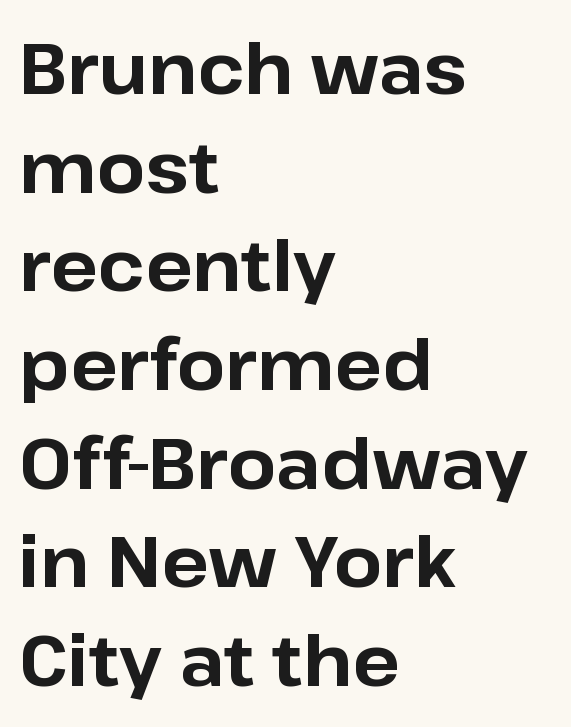
The image shows 70 px bold sans-serif type, upright; set left-aligned, normal line spacing (1.41x), normal letter spacing, not underlined; low stroke contrast and a medium x-height.
